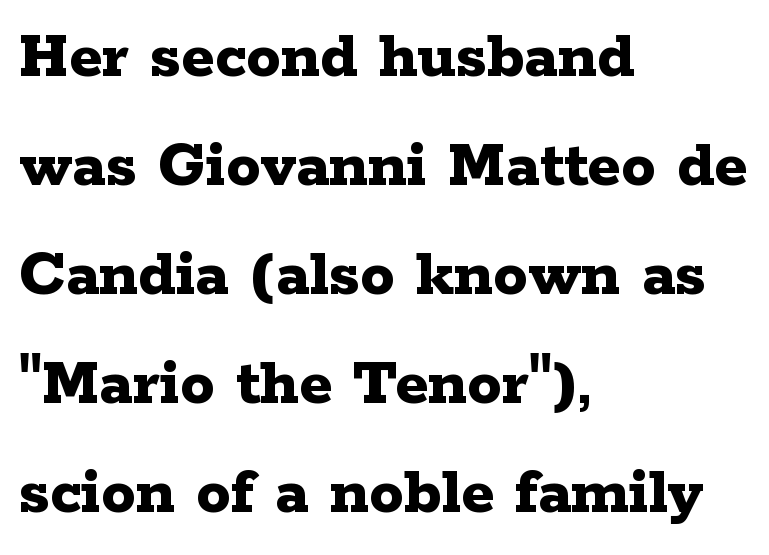
The image shows 69 px bold, wide serif type, upright; set left-aligned, normal line spacing (1.58x), normal letter spacing, not underlined; low stroke contrast and a medium x-height.
